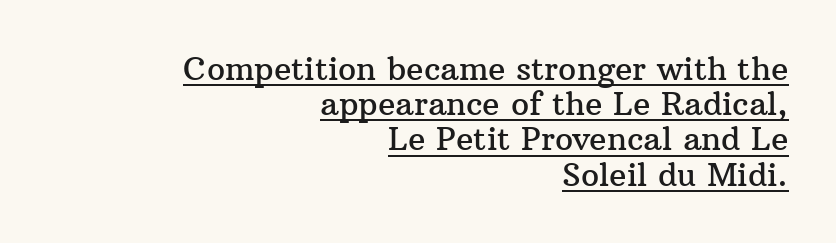
Q: Is the text italic (slanted)? A: No, it is upright.
Q: Is the typeface a serif or a sans-serif typeface? A: Serif.
Q: Is the text underlined? A: Yes.
Q: How is the paragraph aligned? A: Right-aligned.
Q: Is the spacing between letters normal or unusually wide? A: Normal.
Q: Is the spacing between lines tight, normal or loose? A: Tight.
Q: Width (condensed, normal, or wide)? A: Normal.
Q: Stroke contrast? A: Medium.
Q: x-height? A: Medium.
Q: Monospaced? A: No.
